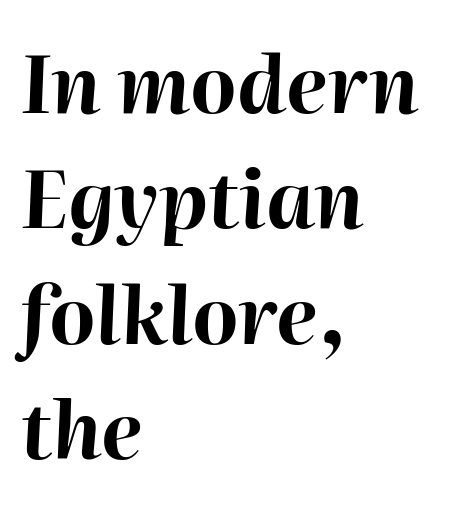
Q: Is the text bold? A: Yes.
Q: Is the text italic (slanted)? A: Yes, it leans right by about 2 degrees.
Q: Is the text underlined? A: No.
Q: How is the paragraph aligned? A: Left-aligned.
Q: Is the spacing between letters normal or unusually wide? A: Normal.
Q: Is the spacing between lines tight, normal or loose? A: Normal.
Q: Width (condensed, normal, or wide)? A: Normal.
Q: Stroke contrast? A: High.
Q: x-height? A: Medium.
Q: Monospaced? A: No.
